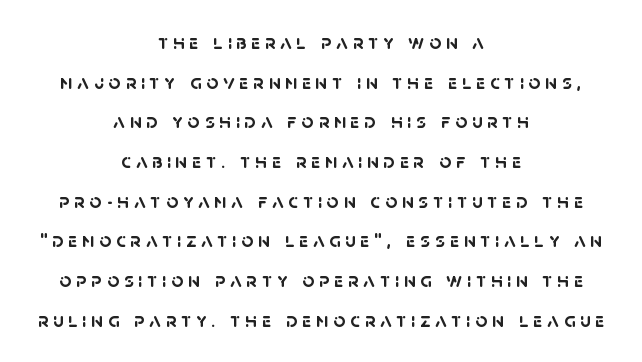
{"bold": "yes", "underline": "no", "align": "center", "line_spacing_ratio": 1.89, "letter_spacing": "wide", "letter_spacing_em": 0.22, "glyph_px": 21}
